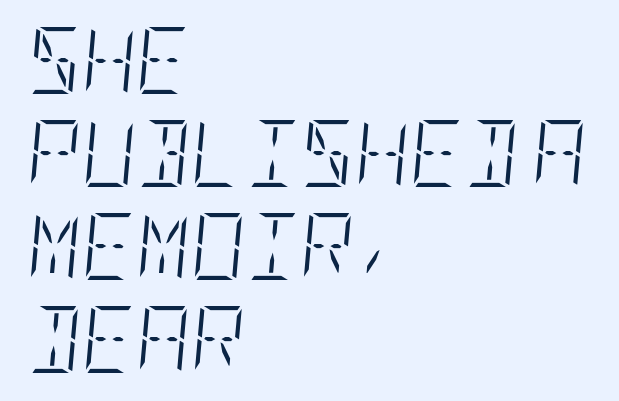
The image shows 67 px light, condensed type, italic (leaning right); set left-aligned, normal line spacing (1.39x), normal letter spacing, not underlined; low stroke contrast and a large x-height.
